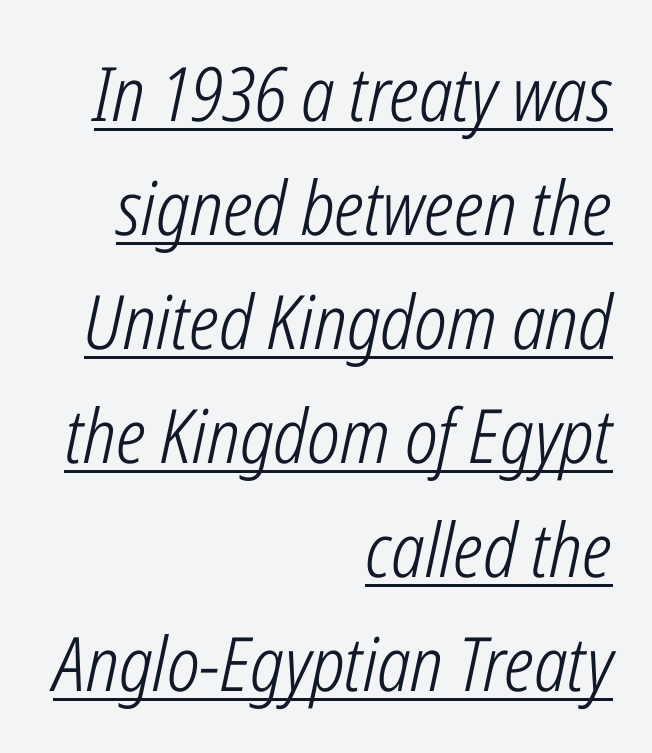
The image shows 75 px light, condensed type, italic (leaning right); set right-aligned, normal line spacing (1.52x), normal letter spacing, underlined; low stroke contrast and a medium x-height.
